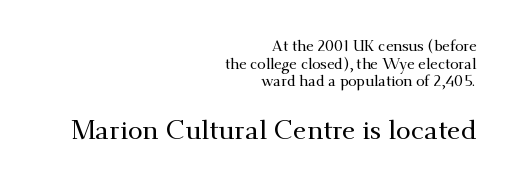
Q: Is the text italic (slanted)? A: No, it is upright.
Q: Is the text underlined? A: No.
Q: How is the paragraph aligned? A: Right-aligned.
Q: Is the spacing between letters normal or unusually wide? A: Normal.
Q: Which block of text is set in a larger size, the first (top) or the second (bottom)? A: The second (bottom) one.
